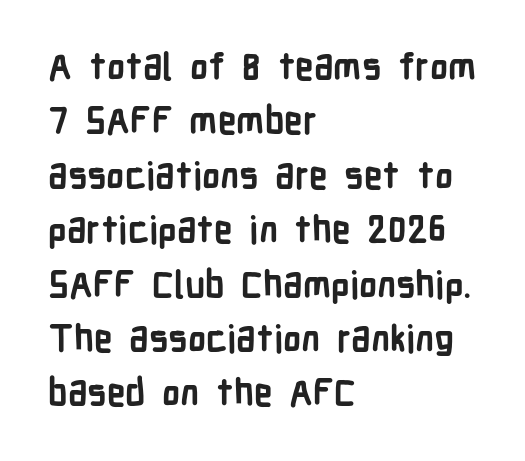
{"serif": "no", "italic": "no", "bold": "yes", "weight": "semibold", "width": "condensed", "stroke_contrast": "low", "x_height": "medium", "monospaced": "no", "underline": "no", "align": "left", "line_spacing": "normal", "line_spacing_ratio": 1.47, "letter_spacing": "normal", "letter_spacing_em": 0.0, "glyph_px": 37}
